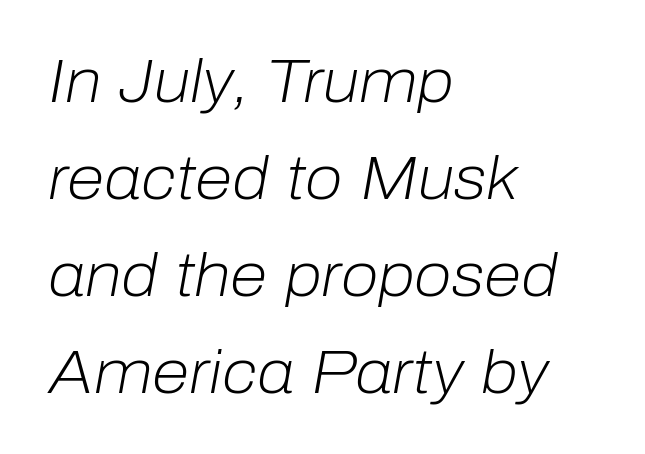
Q: Is the text bold? A: No.
Q: Is the text italic (slanted)? A: Yes, it leans right by about 10 degrees.
Q: Is the text underlined? A: No.
Q: How is the paragraph aligned? A: Left-aligned.
Q: Is the spacing between letters normal or unusually wide? A: Normal.
Q: Is the spacing between lines tight, normal or loose? A: Normal.
Q: Width (condensed, normal, or wide)? A: Normal.
Q: Stroke contrast? A: Low.
Q: x-height? A: Medium.
Q: Monospaced? A: No.
